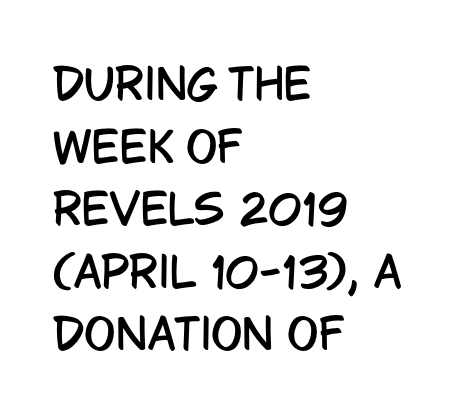
Q: Is the text italic (slanted)? A: No, it is upright.
Q: Is the typeface a serif or a sans-serif typeface? A: Sans-serif.
Q: Is the text underlined? A: No.
Q: How is the paragraph aligned? A: Left-aligned.
Q: Is the spacing between letters normal or unusually wide? A: Normal.
Q: Is the spacing between lines tight, normal or loose? A: Normal.
Q: Width (condensed, normal, or wide)? A: Condensed.
Q: Stroke contrast? A: Low.
Q: x-height? A: Large.
Q: Monospaced? A: No.
